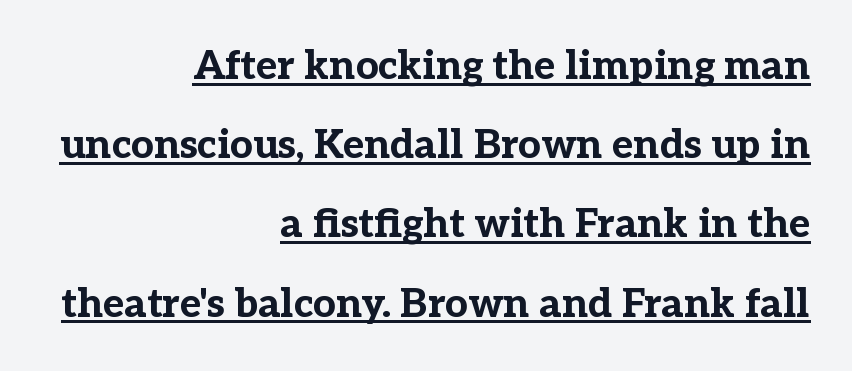
The image shows 40 px bold serif type, upright; set right-aligned, loose line spacing (1.98x), normal letter spacing, underlined; low stroke contrast and a medium x-height.
